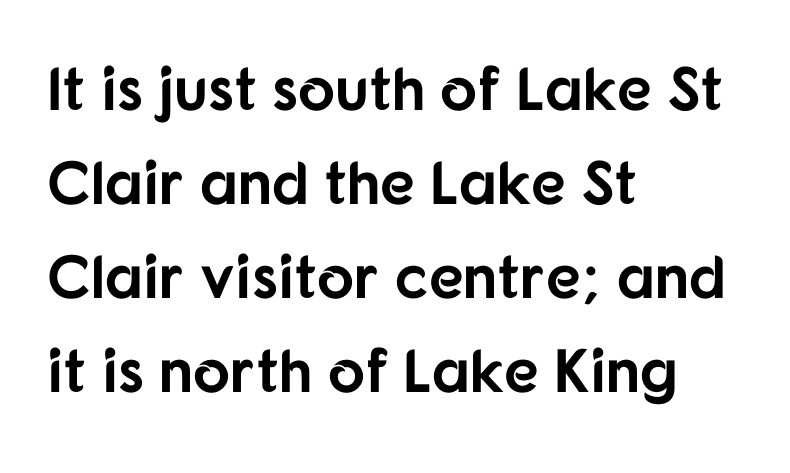
The image shows 61 px bold sans-serif type, upright; set left-aligned, normal line spacing (1.54x), normal letter spacing, not underlined; low stroke contrast and a medium x-height.
